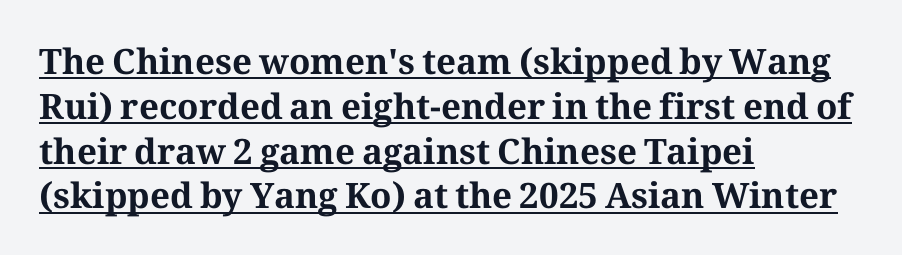
Strong, thick strokes mark this as bold type. Caption: lettering with a line underneath. Each letter's strokes conclude with small projecting serifs. You could not count columns in this text — the font is proportionally spaced. Ordinary non-slanted type is in use.
